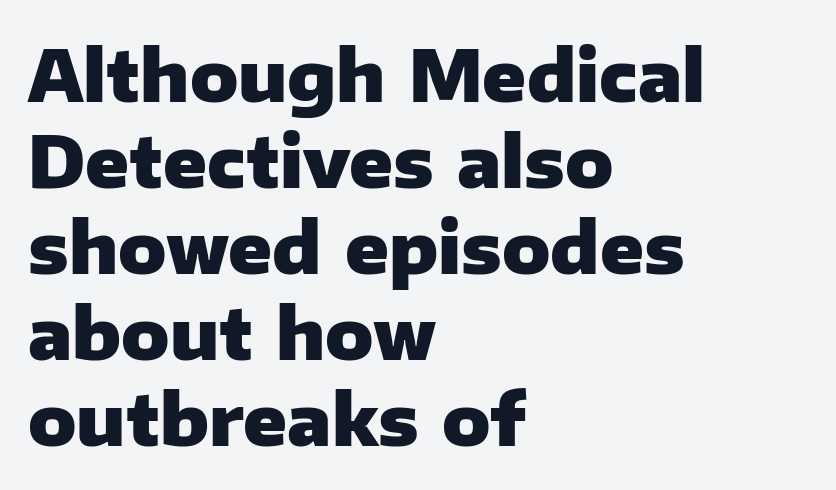
The image shows 71 px heavy sans-serif type, upright; set left-aligned, line spacing 1.21x, normal letter spacing, not underlined; low stroke contrast and a medium x-height.
